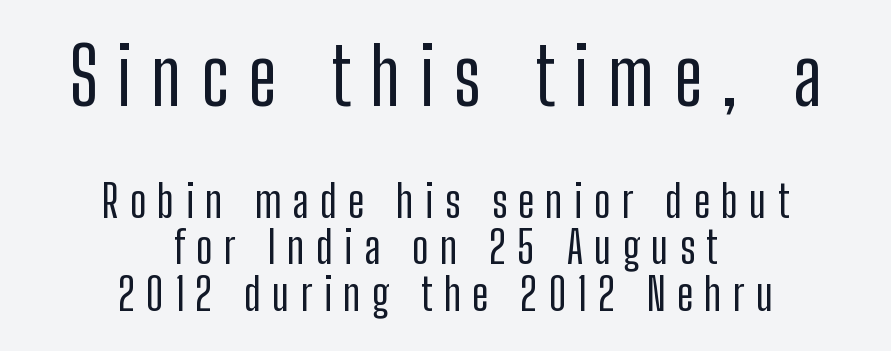
{"serif": "no", "italic": "no", "width": "condensed", "stroke_contrast": "low", "x_height": "medium", "monospaced": "no", "underline": "no", "align": "center", "line_spacing": "tight", "line_spacing_ratio": 1.04, "letter_spacing": "wide", "letter_spacing_em": 0.25, "larger_block": "first", "size_ratio": 1.73, "glyph_px": 78}
